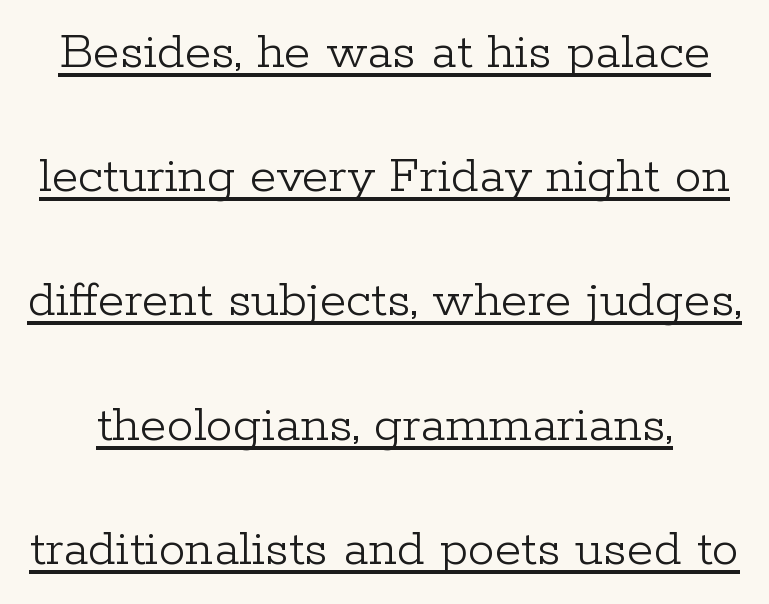
Q: Is the text bold? A: No.
Q: Is the text italic (slanted)? A: No, it is upright.
Q: Is the typeface a serif or a sans-serif typeface? A: Serif.
Q: Is the text underlined? A: Yes.
Q: Is the spacing between letters normal or unusually wide? A: Normal.
Q: Is the spacing between lines tight, normal or loose? A: Loose.
Q: Width (condensed, normal, or wide)? A: Normal.
Q: Stroke contrast? A: Low.
Q: x-height? A: Medium.
Q: Monospaced? A: No.
